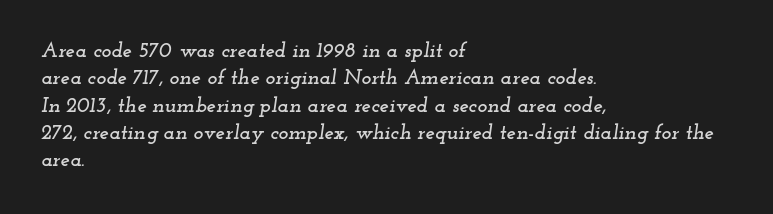
The specimen omits any rule beneath the text block's lines. Does the leading feel generous? No, just average. The gaps between neighbouring characters are ordinary and unremarkable. Slanted lettering throughout. A classic flush-left, rag-right setting is used for this passage.
